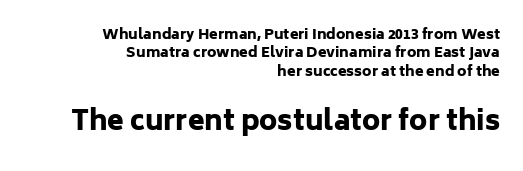
Q: Is the text bold? A: Yes.
Q: Is the text italic (slanted)? A: No, it is upright.
Q: Is the text underlined? A: No.
Q: How is the paragraph aligned? A: Right-aligned.
Q: Is the spacing between letters normal or unusually wide? A: Normal.
Q: Is the spacing between lines tight, normal or loose? A: Normal.
Q: Which block of text is set in a larger size, the first (top) or the second (bottom)? A: The second (bottom) one.
